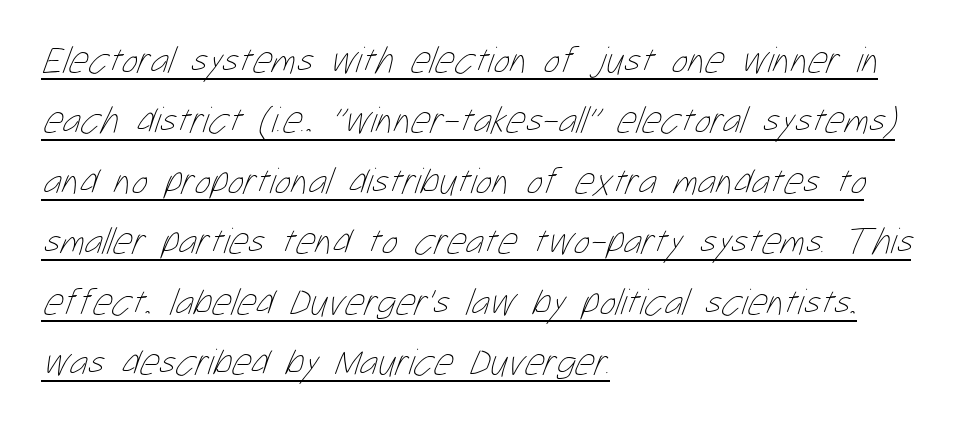
Varying glyph widths throughout — classic text-font behaviour. The rendering uses a moderate line-height, typical for paragraphs. The strokes carry an ordinary text weight at most. Students, note that the glyphs here touch the page at normal intervals. The rendered words wear a rule along their underside.
